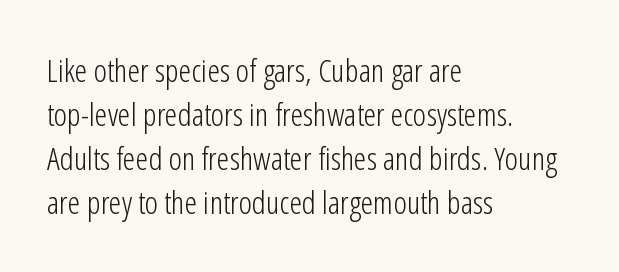
{"serif": "no", "italic": "no", "bold": "no", "weight": "light", "width": "condensed", "stroke_contrast": "low", "x_height": "medium", "monospaced": "no", "underline": "no", "align": "left", "line_spacing": "normal", "line_spacing_ratio": 1.38, "letter_spacing": "normal", "letter_spacing_em": 0.0, "glyph_px": 32}
